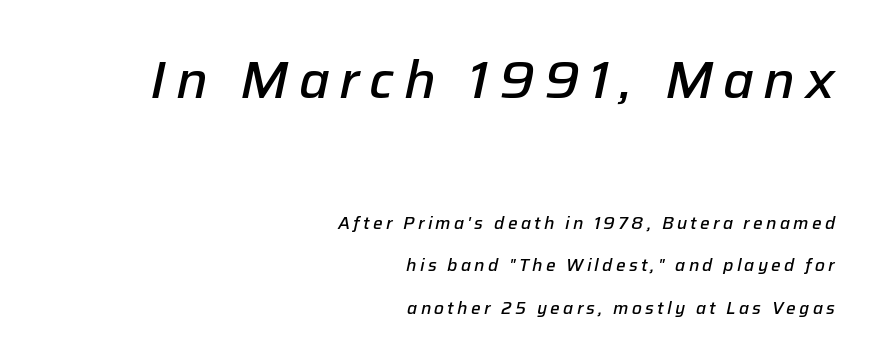
{"italic": "yes", "lean": "right", "slant_degrees": 12, "bold": "semi", "weight": "semibold", "width": "normal", "stroke_contrast": "low", "x_height": "medium", "monospaced": "no", "underline": "no", "align": "right", "line_spacing": "loose", "line_spacing_ratio": 2.49, "larger_block": "first", "size_ratio": 3.06, "glyph_px": 52}
